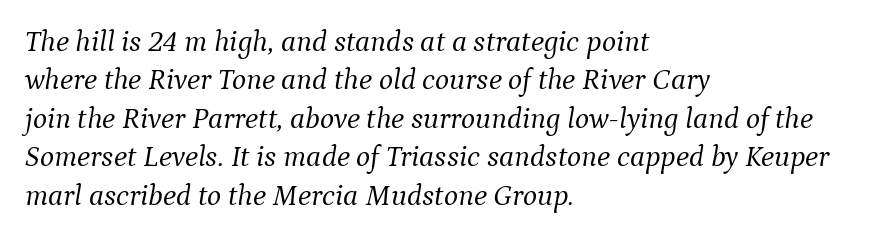
You could not count columns in this text — the font is proportionally spaced. Honestly, the letter spacing is just normal — you wouldn't notice it. Notice how the passage keeps a crisp vertical edge on the left only. These lines sit exactly where default settings would place them. Little horizontal feet cap the strokes, marking this as serif type.
